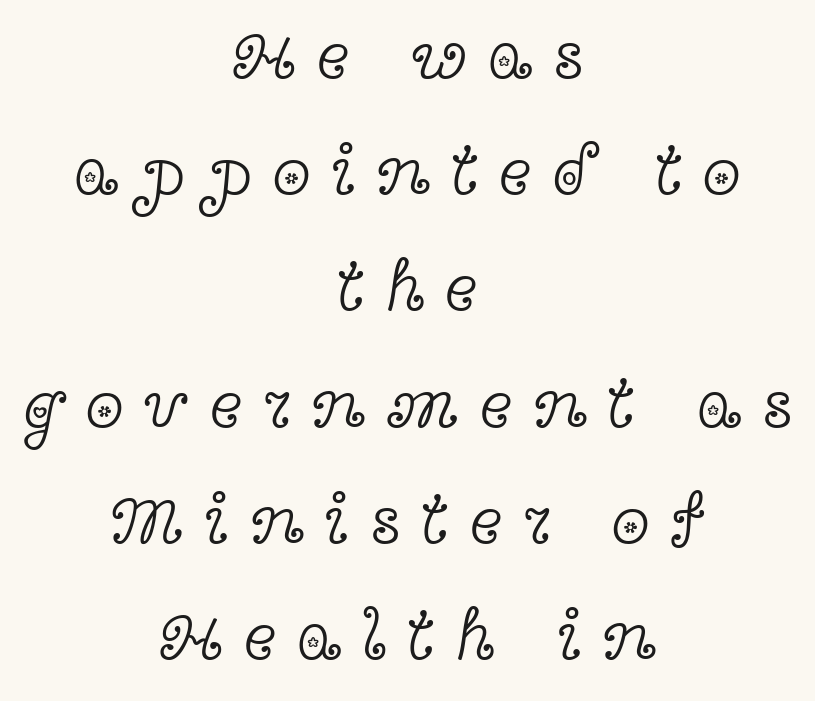
Is the letter spacing exaggerated? Yes — the characters are pushed far apart. Think standard paragraph weight, or any step lighter than that. The passage is arranged like a title page — every line centered. A typesetter would call this leading conventional body-copy spacing.
